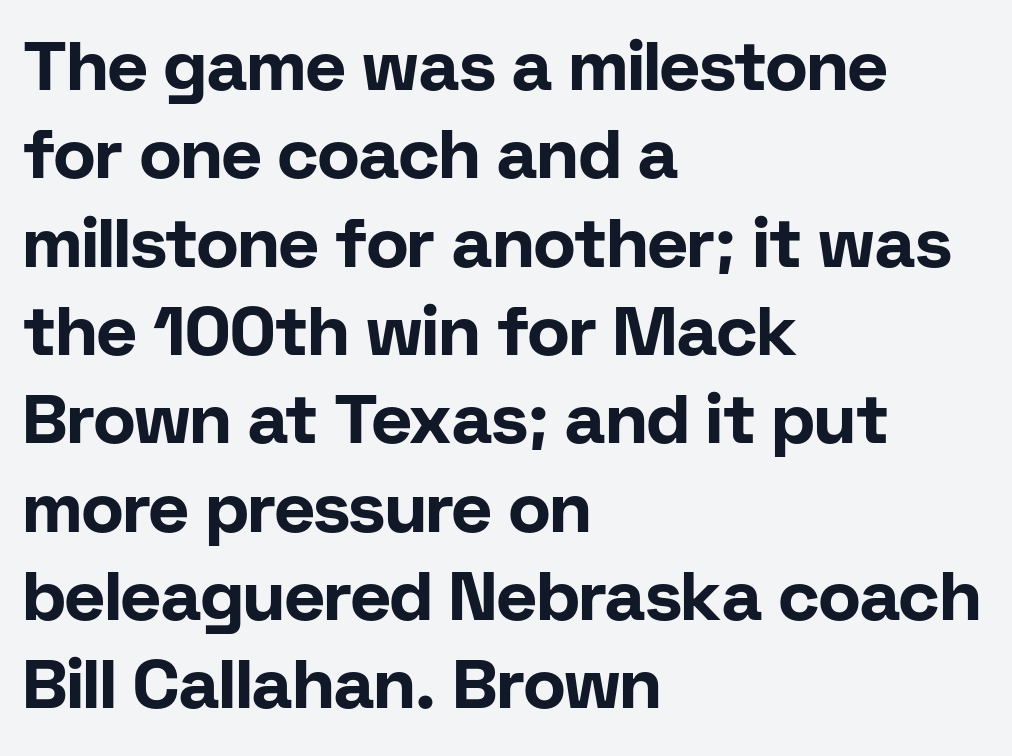
{"serif": "no", "italic": "no", "bold": "yes", "weight": "bold", "width": "normal", "stroke_contrast": "low", "x_height": "medium", "monospaced": "no", "underline": "no", "align": "left", "line_spacing": "normal", "line_spacing_ratio": 1.28, "letter_spacing": "normal", "letter_spacing_em": 0.0, "glyph_px": 69}
